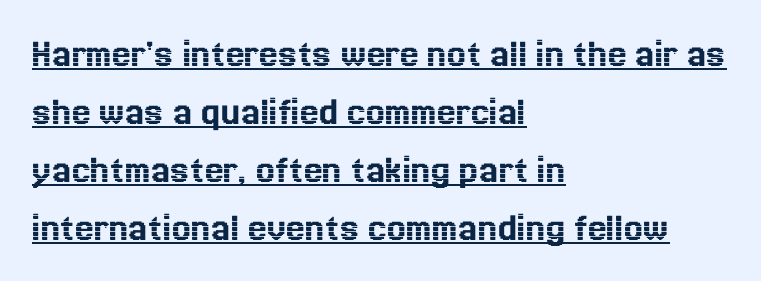
The image shows 42 px text type, upright; set left-aligned, normal line spacing (1.38x), normal letter spacing, underlined; a medium x-height.
